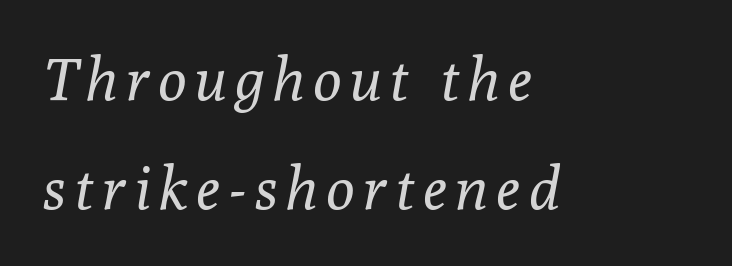
Honestly, there is no underline to notice here at all. A typesetter would label this face a serif. Tall strokes in this sample are angled rather than plumb. Alignment: flush left. Letters have the restrained weight of plain body copy at most.
